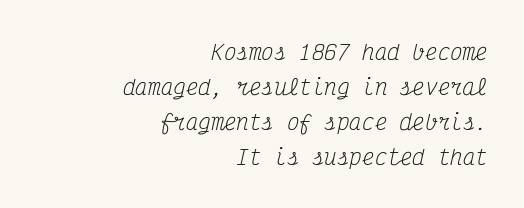
The letters look calm and open, with moderate or lighter stems. How would I describe the line gaps? Plain and ordinary. Each line ends at the same right margin while the left side varies. The strip under each line holds only bare page. The specimen reads as italic at a glance. Standard letterfit; no display-style spreading of the glyphs.
